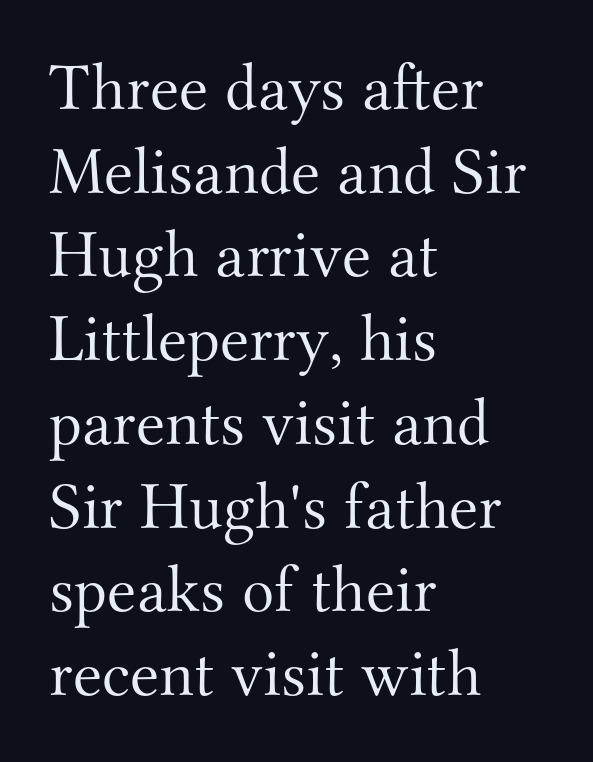
Q: Is the text bold? A: No.
Q: Is the text italic (slanted)? A: No, it is upright.
Q: Is the typeface a serif or a sans-serif typeface? A: Serif.
Q: Is the text underlined? A: No.
Q: How is the paragraph aligned? A: Left-aligned.
Q: Is the spacing between letters normal or unusually wide? A: Normal.
Q: Is the spacing between lines tight, normal or loose? A: Normal.
Q: Width (condensed, normal, or wide)? A: Normal.
Q: Stroke contrast? A: Medium.
Q: x-height? A: Small.
Q: Monospaced? A: No.
